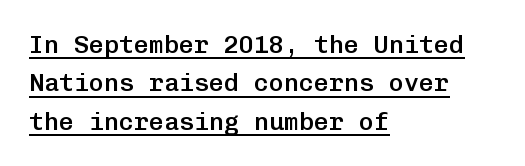
This block has exactly the height ordinary leading produces. Slightly chunky letters — semibold, I'd say, not full bold. Caption: lettering with a line underneath. The rendering anchors every line to the left-hand side. A roman cut, with each character standing at attention.
